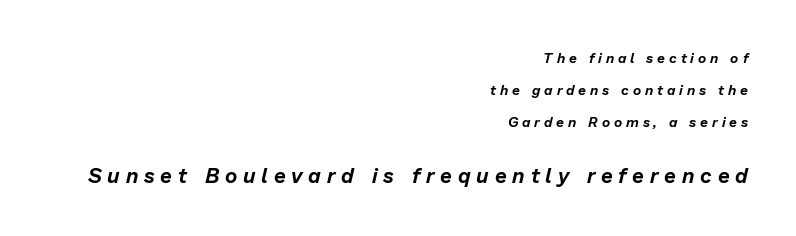
The image shows 21 px text type, italic (leaning right); set right-aligned, loose line spacing (2.28x), unusually wide letter spacing (+0.28 em), not underlined; the second (bottom) block is 1.5x larger.
